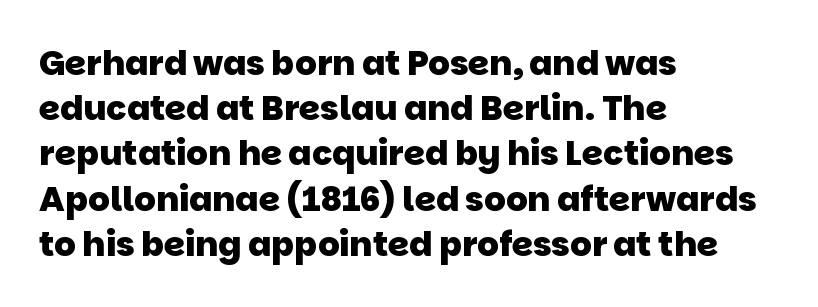
{"serif": "no", "bold": "yes", "weight": "heavy", "width": "normal", "stroke_contrast": "low", "x_height": "large", "monospaced": "no", "underline": "no", "align": "left", "line_spacing": "normal", "line_spacing_ratio": 1.33, "letter_spacing": "normal", "letter_spacing_em": 0.0, "glyph_px": 34}
